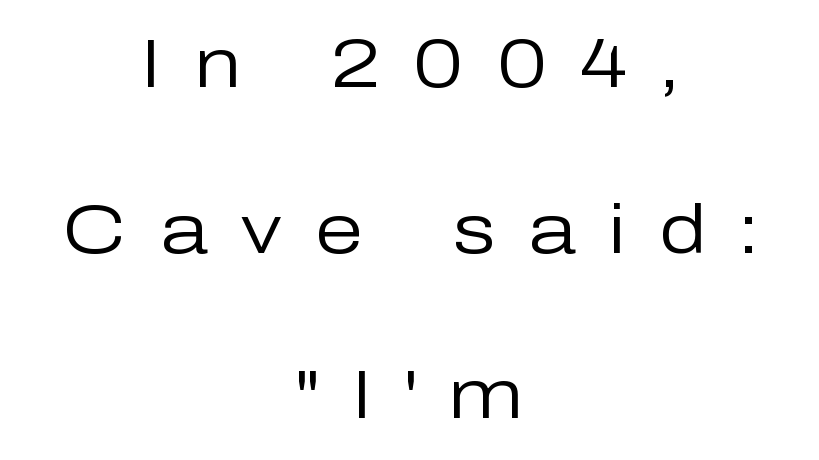
Q: Is the text bold? A: No.
Q: Is the text italic (slanted)? A: No, it is upright.
Q: Is the typeface a serif or a sans-serif typeface? A: Sans-serif.
Q: Is the text underlined? A: No.
Q: How is the paragraph aligned? A: Centered.
Q: Is the spacing between letters normal or unusually wide? A: Unusually wide.
Q: Is the spacing between lines tight, normal or loose? A: Loose.
Q: Width (condensed, normal, or wide)? A: Normal.
Q: Stroke contrast? A: Low.
Q: x-height? A: Medium.
Q: Monospaced? A: No.
